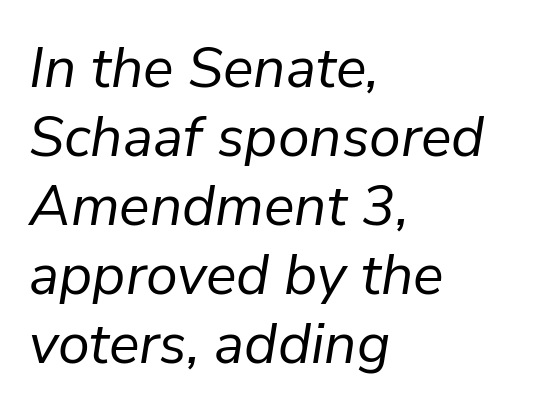
Q: Is the text bold? A: No.
Q: Is the text italic (slanted)? A: Yes, it leans right by about 9 degrees.
Q: Is the text underlined? A: No.
Q: How is the paragraph aligned? A: Left-aligned.
Q: Is the spacing between letters normal or unusually wide? A: Normal.
Q: Width (condensed, normal, or wide)? A: Normal.
Q: Stroke contrast? A: Low.
Q: x-height? A: Medium.
Q: Monospaced? A: No.
